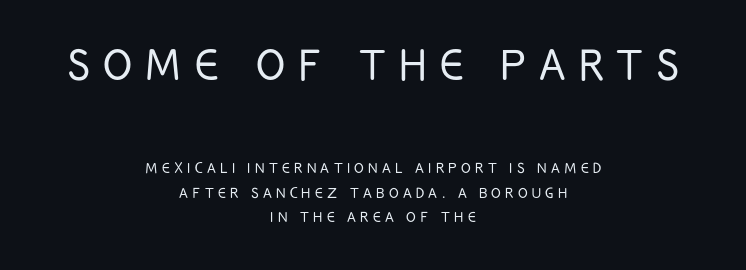
Q: Is the text bold? A: No.
Q: Is the text italic (slanted)? A: No, it is upright.
Q: Is the typeface a serif or a sans-serif typeface? A: Sans-serif.
Q: Is the text underlined? A: No.
Q: How is the paragraph aligned? A: Centered.
Q: Is the spacing between letters normal or unusually wide? A: Unusually wide.
Q: Is the spacing between lines tight, normal or loose? A: Normal.
Q: Which block of text is set in a larger size, the first (top) or the second (bottom)? A: The first (top) one.
Q: Width (condensed, normal, or wide)? A: Condensed.
Q: Stroke contrast? A: Low.
Q: x-height? A: Large.
Q: Monospaced? A: No.
